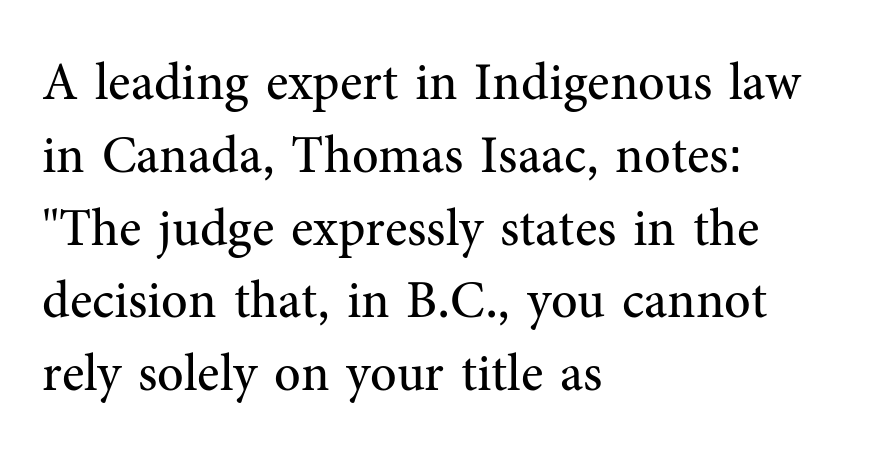
{"serif": "yes", "italic": "no", "bold": "no", "weight": "regular", "width": "normal", "stroke_contrast": "medium", "x_height": "medium", "monospaced": "no", "underline": "no", "align": "left", "line_spacing": "normal", "line_spacing_ratio": 1.4, "letter_spacing": "normal", "letter_spacing_em": 0.0, "glyph_px": 52}
